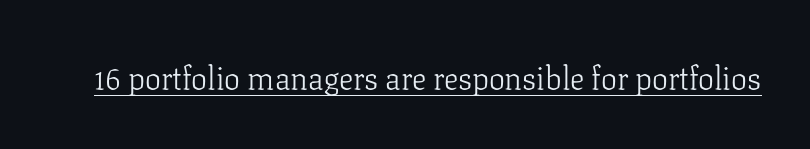
The image shows 32 px light serif type, upright; set normal letter spacing, underlined; low stroke contrast and a medium x-height.
